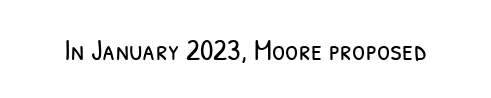
Rule under the text: the space is simply empty. You could call the tracking neutral — neither tight nor loose. Stem width sits at or under what a default text font uses. Character widths vary here, with narrow letters taking less room than wide ones. Serif or sans? Sans — the stroke terminals are bare.
